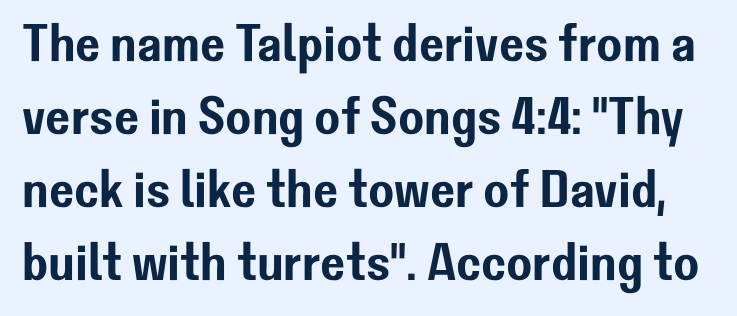
The image shows 53 px sans-serif type, upright; set normal line spacing (1.38x), normal letter spacing, not underlined; low stroke contrast and a medium x-height.
